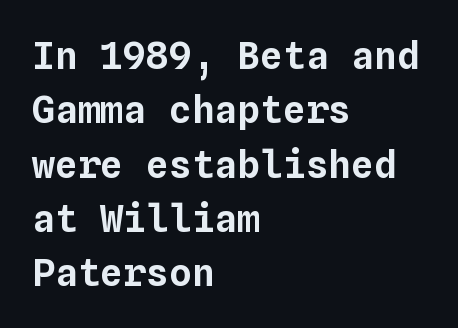
Nobody drew a line under any word here. Short and long lines alike share a common starting point at left. Look at the tracking — it's just the regular setting, nothing added. The type sits square on the baseline with zero lean. Compared with typical paragraphs, the rows here are spaced about the same. Looks like terminal output: every glyph gets an equal slot.
